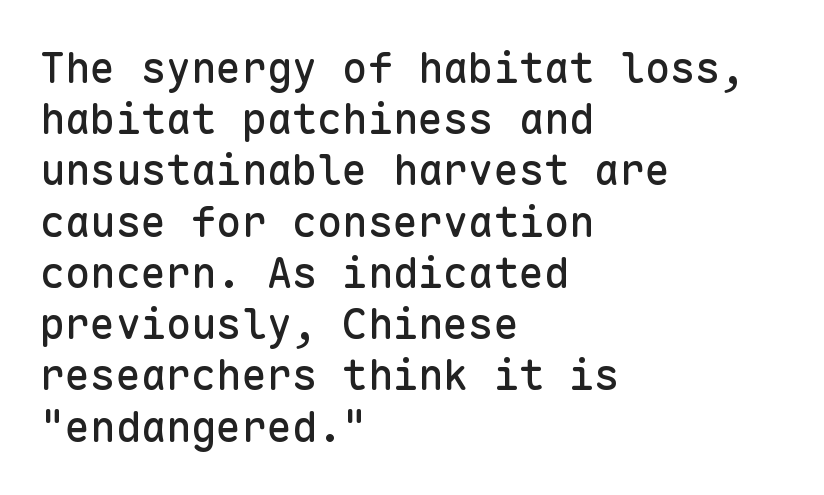
{"serif": "no", "italic": "no", "width": "normal", "stroke_contrast": "low", "x_height": "medium", "monospaced": "yes", "underline": "no", "align": "left", "line_spacing_ratio": 1.22, "letter_spacing": "normal", "letter_spacing_em": 0.0, "glyph_px": 42}
